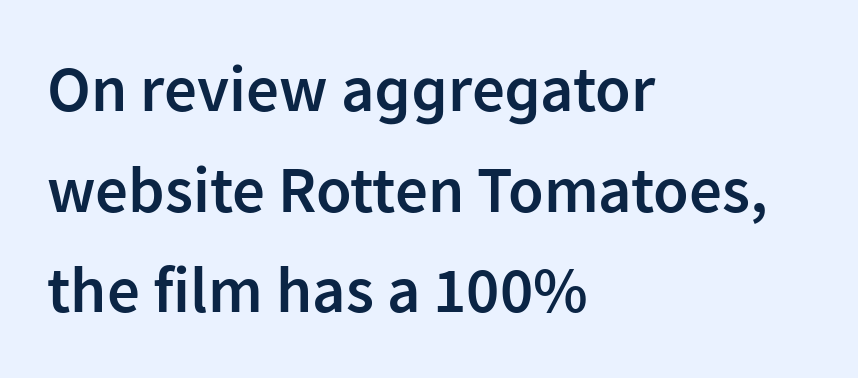
Students, note that the glyphs here touch the page at normal intervals. Horizontally, the lines are justified to the leading edge only. The glyphs are unaccompanied by any horizontal stroke below them. In terms of weight, the rendering is demibold, just under bold.
